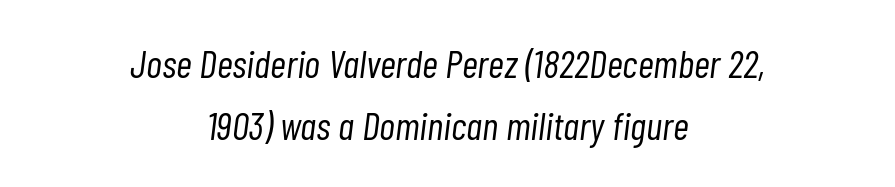
The letters advance in unequal steps, a hallmark of proportional type. Slant detected: the letters are inclined. Students, note that the glyphs here touch the page at normal intervals. Anything drawn beneath the words? Only blank space. Layout note: lines centered. Successive baselines arrive at the customary interval.
